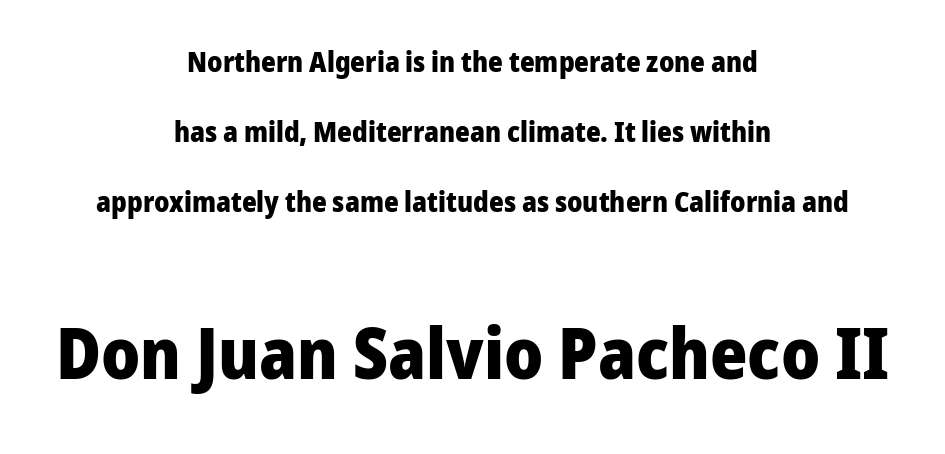
Q: Is the text bold? A: Yes.
Q: Is the text italic (slanted)? A: No, it is upright.
Q: Is the typeface a serif or a sans-serif typeface? A: Sans-serif.
Q: Is the text underlined? A: No.
Q: How is the paragraph aligned? A: Centered.
Q: Is the spacing between letters normal or unusually wide? A: Normal.
Q: Is the spacing between lines tight, normal or loose? A: Loose.
Q: Which block of text is set in a larger size, the first (top) or the second (bottom)? A: The second (bottom) one.
Q: Width (condensed, normal, or wide)? A: Normal.
Q: Stroke contrast? A: Low.
Q: x-height? A: Medium.
Q: Monospaced? A: No.
